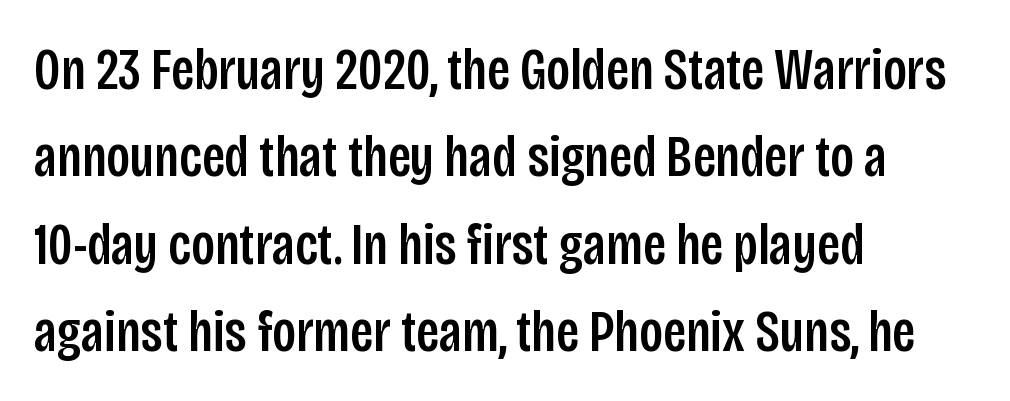
Is the block centered? No — it sits flush against the left margin. The letters stand upright; this is a roman face. There is no visible air inserted between adjacent glyphs. The specimen omits any rule beneath the text block's lines. Note: no serifs on the glyphs. A typesetter would call this proportional, since set widths differ per character.
